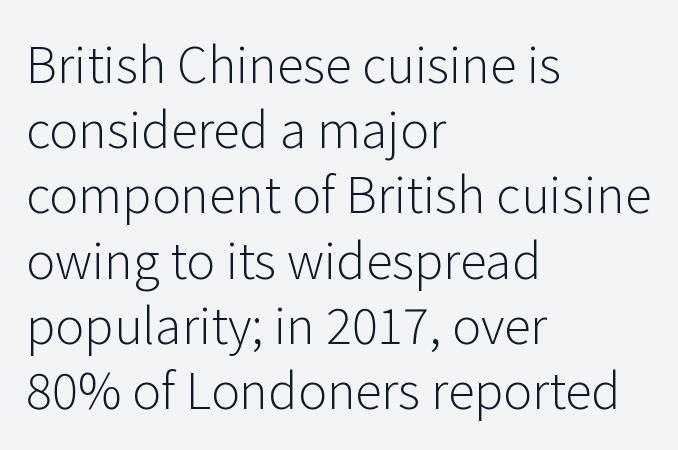
Q: Is the text bold? A: No.
Q: Is the text italic (slanted)? A: No, it is upright.
Q: Is the typeface a serif or a sans-serif typeface? A: Sans-serif.
Q: Is the text underlined? A: No.
Q: How is the paragraph aligned? A: Left-aligned.
Q: Is the spacing between letters normal or unusually wide? A: Normal.
Q: Is the spacing between lines tight, normal or loose? A: Normal.
Q: Width (condensed, normal, or wide)? A: Normal.
Q: Stroke contrast? A: Low.
Q: x-height? A: Medium.
Q: Monospaced? A: No.
